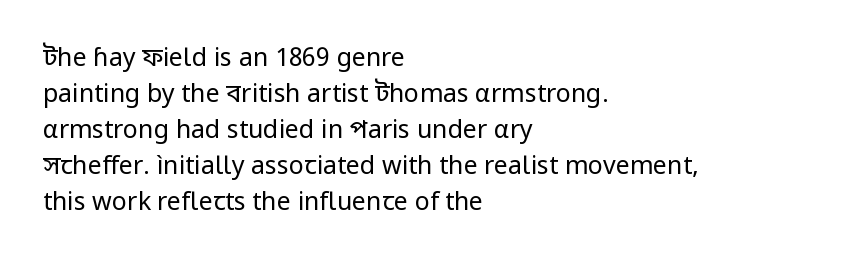
The image shows 25 px text type, upright; set left-aligned, normal line spacing (1.44x), normal letter spacing, not underlined.
